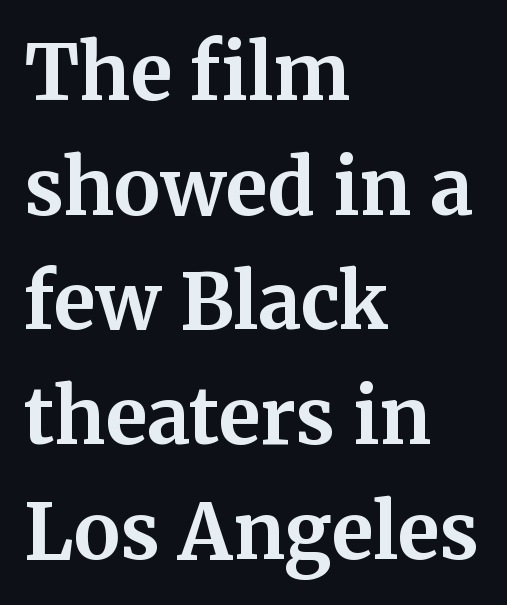
Q: Is the text bold? A: Yes.
Q: Is the text italic (slanted)? A: No, it is upright.
Q: Is the typeface a serif or a sans-serif typeface? A: Serif.
Q: Is the text underlined? A: No.
Q: How is the paragraph aligned? A: Left-aligned.
Q: Is the spacing between letters normal or unusually wide? A: Normal.
Q: Is the spacing between lines tight, normal or loose? A: Normal.
Q: Width (condensed, normal, or wide)? A: Normal.
Q: Stroke contrast? A: Medium.
Q: x-height? A: Medium.
Q: Monospaced? A: No.
